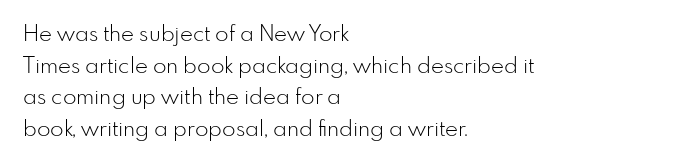
{"italic": "no", "bold": "no", "underline": "no", "align": "left", "line_spacing": "normal", "line_spacing_ratio": 1.44, "letter_spacing": "normal", "letter_spacing_em": 0.0, "glyph_px": 22}
